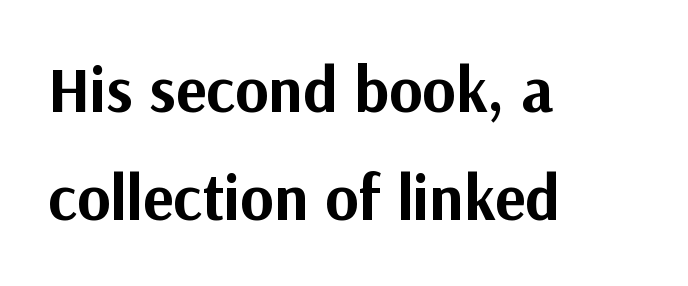
Q: Is the text bold? A: Yes.
Q: Is the text italic (slanted)? A: No, it is upright.
Q: Is the typeface a serif or a sans-serif typeface? A: Sans-serif.
Q: Is the text underlined? A: No.
Q: How is the paragraph aligned? A: Left-aligned.
Q: Is the spacing between letters normal or unusually wide? A: Normal.
Q: Is the spacing between lines tight, normal or loose? A: Normal.
Q: Width (condensed, normal, or wide)? A: Normal.
Q: Stroke contrast? A: Medium.
Q: x-height? A: Medium.
Q: Monospaced? A: No.
